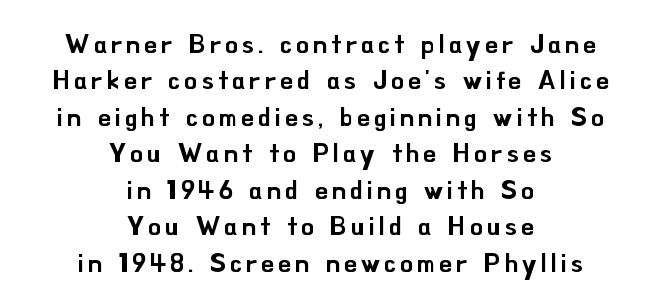
{"italic": "no", "underline": "no", "align": "center", "line_spacing": "normal", "line_spacing_ratio": 1.46, "glyph_px": 25}
